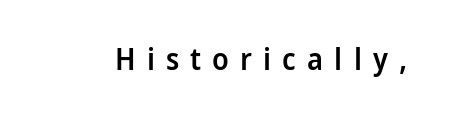
The image shows 30 px semibold sans-serif type, upright; set unusually wide letter spacing (+0.37 em), not underlined; low stroke contrast and a medium x-height.
